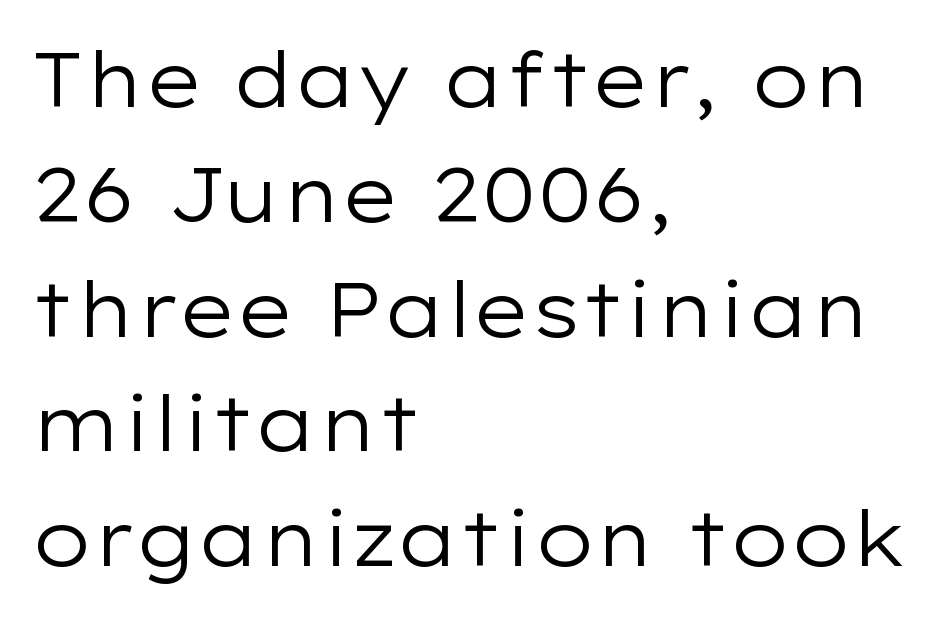
Q: Is the text bold? A: No.
Q: Is the text italic (slanted)? A: No, it is upright.
Q: Is the typeface a serif or a sans-serif typeface? A: Sans-serif.
Q: Is the text underlined? A: No.
Q: How is the paragraph aligned? A: Left-aligned.
Q: Is the spacing between letters normal or unusually wide? A: Normal.
Q: Is the spacing between lines tight, normal or loose? A: Normal.
Q: Width (condensed, normal, or wide)? A: Wide.
Q: Stroke contrast? A: Low.
Q: x-height? A: Medium.
Q: Monospaced? A: No.
